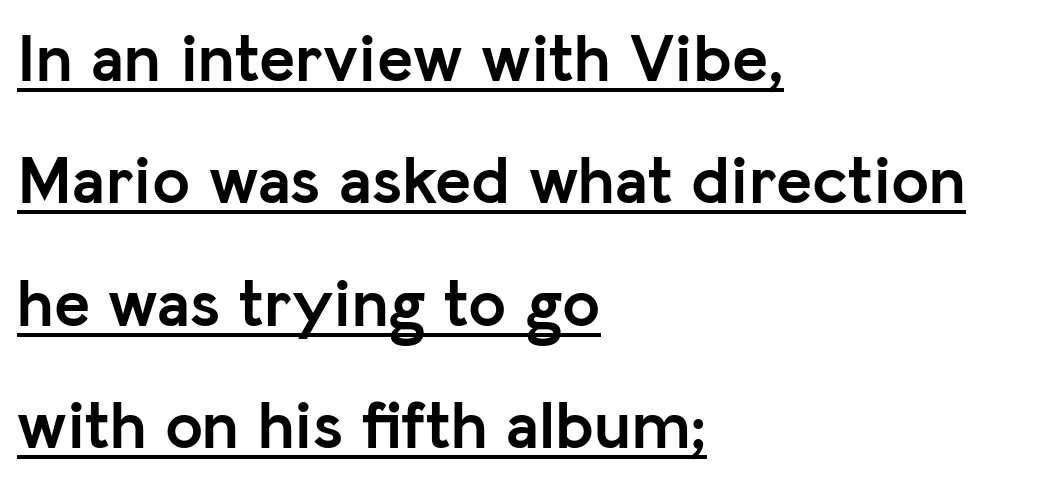
{"serif": "no", "italic": "no", "bold": "yes", "weight": "semibold", "width": "normal", "stroke_contrast": "low", "x_height": "medium", "monospaced": "no", "underline": "yes", "align": "left", "line_spacing_ratio": 1.8, "letter_spacing": "normal", "letter_spacing_em": 0.0, "glyph_px": 68}
